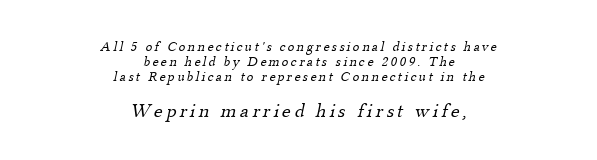
Typeset on center — no edge is straight. Letters have the restrained weight of plain body copy at most. Check under the words: just untouched page. The line-height multiplier appears low, near solid setting.
